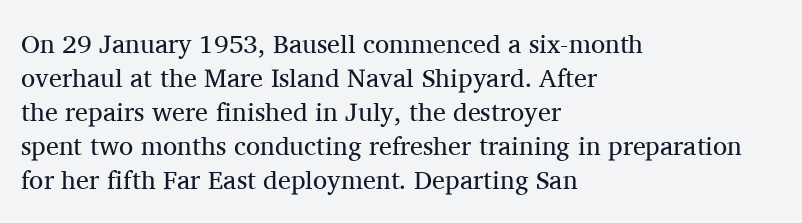
Descenders are the only things crossing below the line. All the whitespace from short lines collects on the right. Characters remain perfectly vertical along every line. The letters sit at their default tracking, neither squeezed nor spread.
